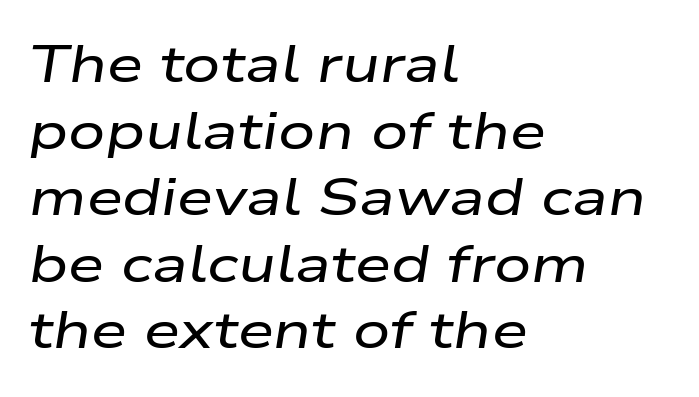
{"italic": "yes", "lean": "right", "slant_degrees": 9, "width": "wide", "stroke_contrast": "low", "x_height": "medium", "monospaced": "no", "underline": "no", "align": "left", "line_spacing": "normal", "line_spacing_ratio": 1.28, "letter_spacing": "normal", "letter_spacing_em": 0.0, "glyph_px": 52}
